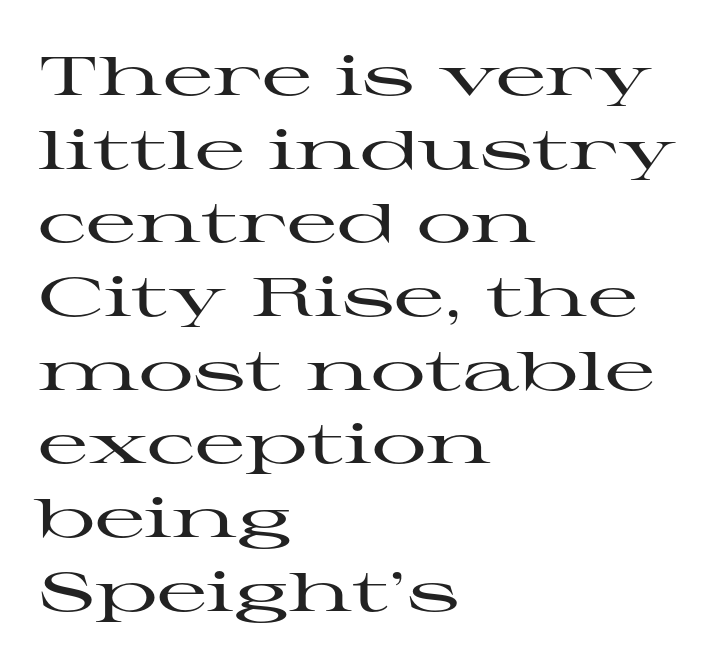
Is the block centered? No — it sits flush against the left margin. Is this a sans? No — the strokes have serifs. This rendering leaves character spacing at its baseline value. The rendering uses natural spacing where letterforms have individual widths. Beneath every word, the page is bare. Horizontal bands of white between lines are of average thickness.
